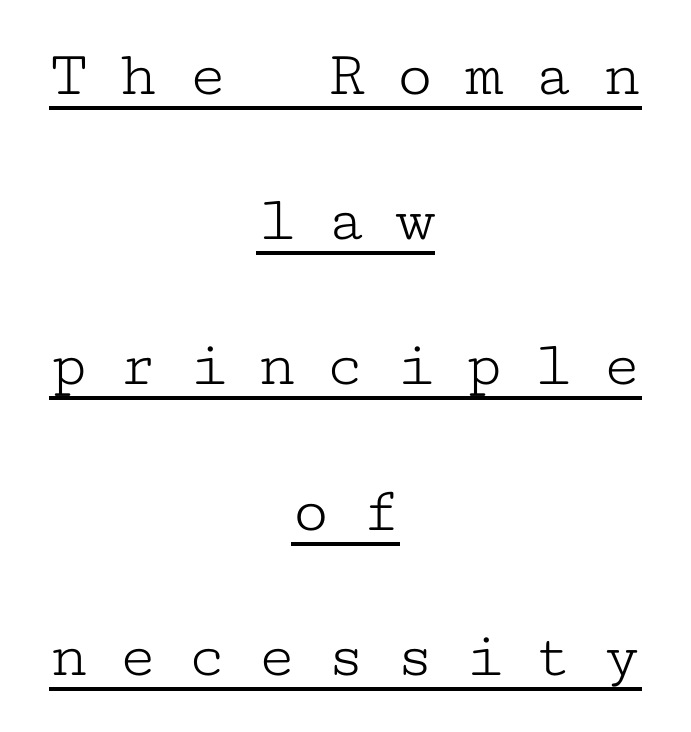
{"serif": "yes", "italic": "no", "bold": "no", "weight": "light", "width": "wide", "stroke_contrast": "low", "x_height": "medium", "monospaced": "yes", "underline": "yes", "align": "center", "line_spacing": "loose", "line_spacing_ratio": 2.2, "letter_spacing": "wide", "letter_spacing_em": 0.44, "glyph_px": 66}
